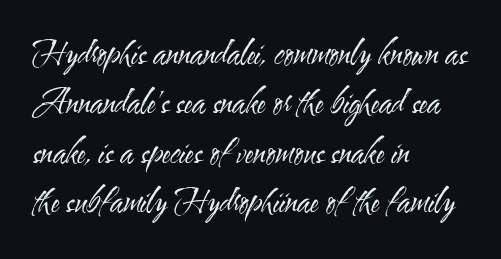
Q: Is the text bold? A: No.
Q: Is the text italic (slanted)? A: Yes.
Q: Is the typeface a serif or a sans-serif typeface? A: Sans-serif.
Q: Is the text underlined? A: No.
Q: How is the paragraph aligned? A: Left-aligned.
Q: Is the spacing between letters normal or unusually wide? A: Normal.
Q: Is the spacing between lines tight, normal or loose? A: Normal.
Q: Width (condensed, normal, or wide)? A: Condensed.
Q: Stroke contrast? A: Medium.
Q: x-height? A: Small.
Q: Monospaced? A: No.
